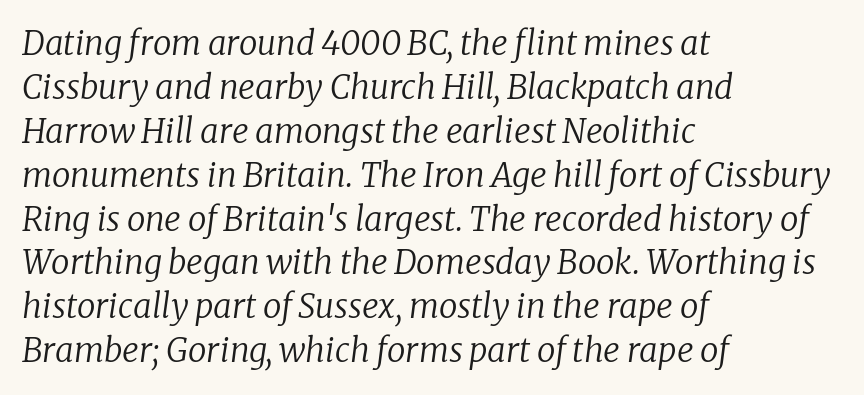
The image shows 33 px regular-weight serif type, italic (leaning right); set left-aligned, normal line spacing (1.33x), normal letter spacing, not underlined; low stroke contrast and a medium x-height.
